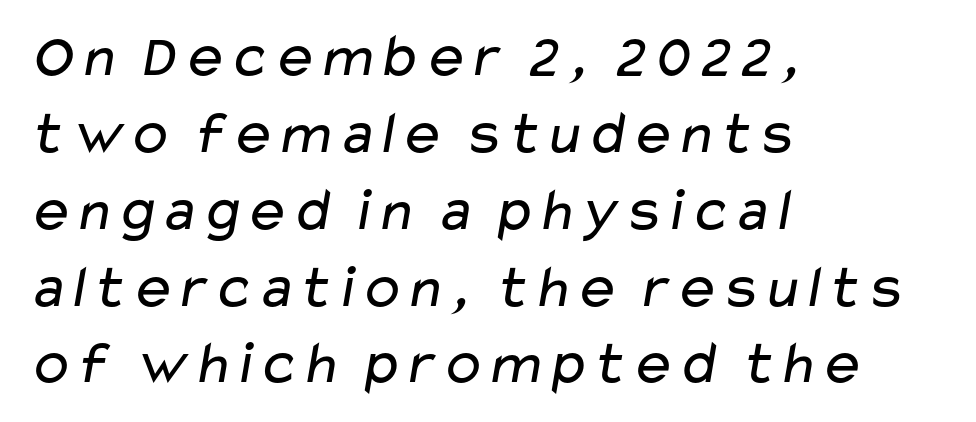
{"serif": "no", "bold": "no", "weight": "regular", "width": "wide", "stroke_contrast": "low", "x_height": "medium", "monospaced": "no", "underline": "no", "align": "left", "line_spacing": "normal", "line_spacing_ratio": 1.26, "letter_spacing": "normal", "letter_spacing_em": 0.0, "glyph_px": 61}
